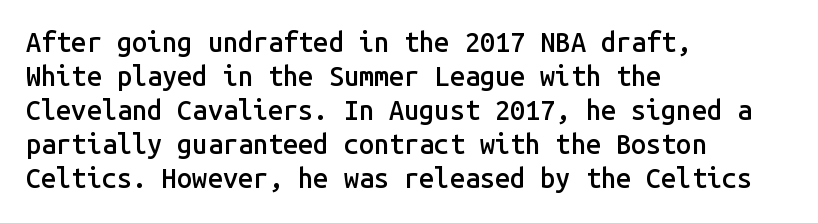
The image shows 27 px text type, upright; set left-aligned, normal line spacing (1.26x), normal letter spacing, not underlined.
